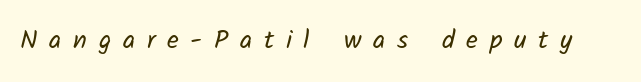
The image shows 26 px text type; set unusually wide letter spacing (+0.45 em), not underlined.
